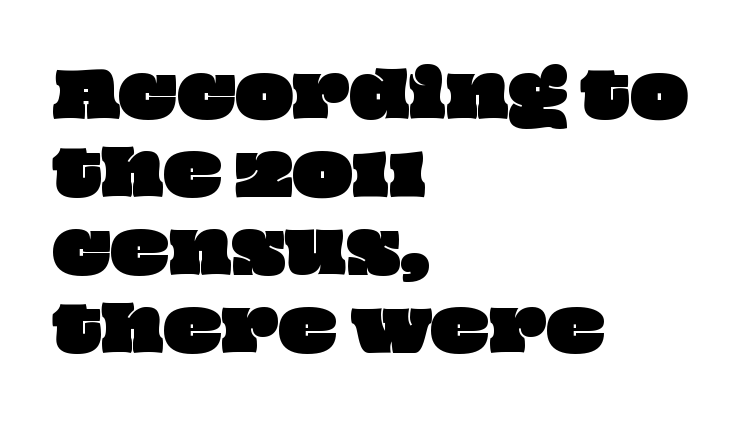
The typesetter chose a ragged-right arrangement here. Only glyphs here, with clear space below each row. The lines sit at an ordinary, default distance from one another. The rendering keeps characters at their native spacing. Note the varied advance widths — an 'i' is clearly narrower than an 'm'.
